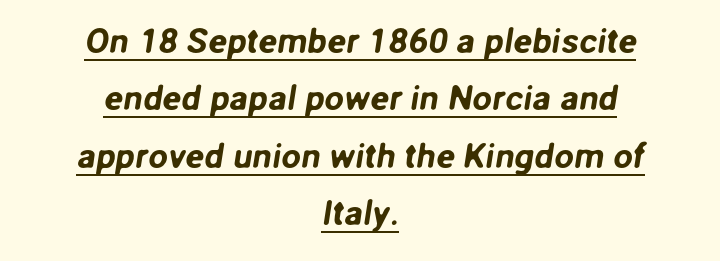
The line-height multiplier appears to be the usual default. You could call the tracking neutral — neither tight nor loose. Classification — sans serif. Centered paragraph, ragged on both sides. What decoration does the sample have? An underline. Varying glyph widths throughout — classic text-font behaviour.
